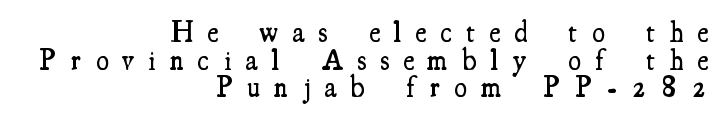
Q: Is the text bold? A: Semi-bold.
Q: Is the text italic (slanted)? A: No, it is upright.
Q: Is the typeface a serif or a sans-serif typeface? A: Serif.
Q: Is the text underlined? A: No.
Q: How is the paragraph aligned? A: Right-aligned.
Q: Is the spacing between letters normal or unusually wide? A: Unusually wide.
Q: Is the spacing between lines tight, normal or loose? A: Tight.
Q: Width (condensed, normal, or wide)? A: Condensed.
Q: Stroke contrast? A: Medium.
Q: x-height? A: Small.
Q: Monospaced? A: No.
